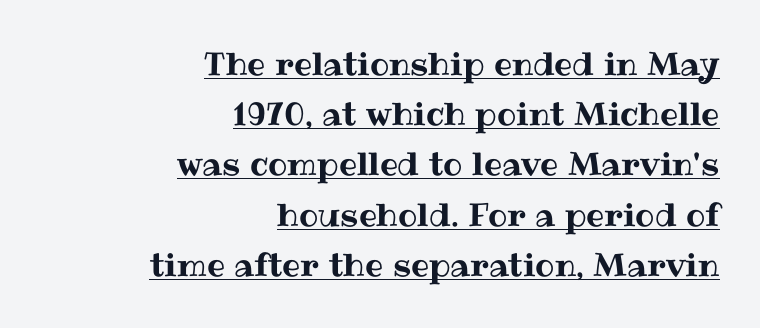
Q: Is the text italic (slanted)? A: No, it is upright.
Q: Is the text underlined? A: Yes.
Q: How is the paragraph aligned? A: Right-aligned.
Q: Is the spacing between letters normal or unusually wide? A: Normal.
Q: Is the spacing between lines tight, normal or loose? A: Normal.
Q: Width (condensed, normal, or wide)? A: Normal.
Q: Stroke contrast? A: Medium.
Q: x-height? A: Medium.
Q: Monospaced? A: No.
